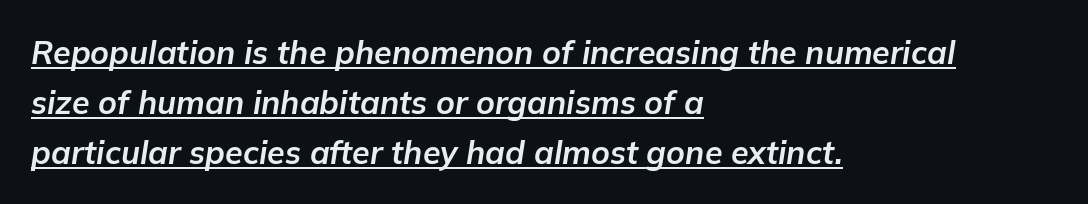
The image shows 32 px bold type, italic (leaning right); set left-aligned, normal line spacing (1.57x), normal letter spacing, underlined; low stroke contrast and a medium x-height.
